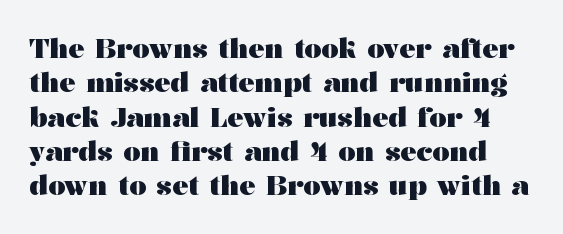
{"italic": "no", "bold": "yes", "underline": "no", "line_spacing": "normal", "line_spacing_ratio": 1.27, "letter_spacing": "normal", "letter_spacing_em": 0.0, "glyph_px": 27}
